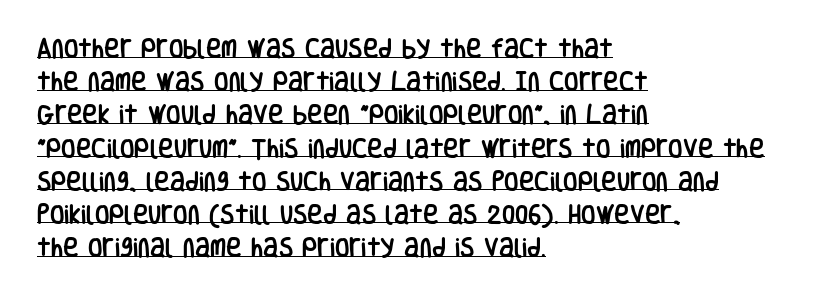
The image shows 21 px text type, upright; set left-aligned, normal line spacing (1.58x), normal letter spacing, underlined.
